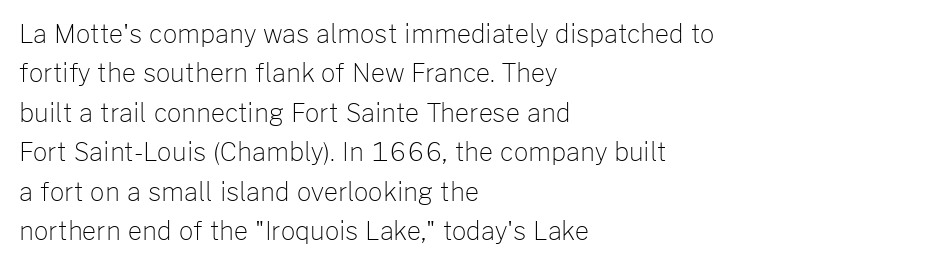
{"italic": "no", "bold": "no", "underline": "no", "align": "left", "line_spacing": "normal", "line_spacing_ratio": 1.58, "letter_spacing": "normal", "letter_spacing_em": 0.0, "glyph_px": 25}
